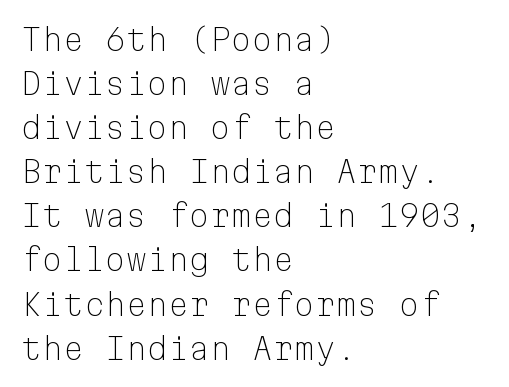
Tall strokes in this sample are plumb rather than angled. Does the leading feel generous? No, just average. These glyphs show unthickened strokes, regular width or finer. This rendering uses left alignment, leaving the right contour irregular.
